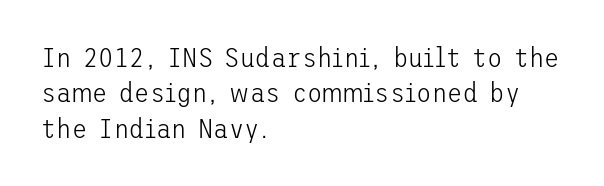
{"serif": "no", "italic": "no", "bold": "no", "weight": "light", "width": "normal", "stroke_contrast": "low", "x_height": "medium", "underline": "no", "align": "left", "line_spacing": "normal", "line_spacing_ratio": 1.26, "letter_spacing": "normal", "letter_spacing_em": 0.0, "glyph_px": 28}
